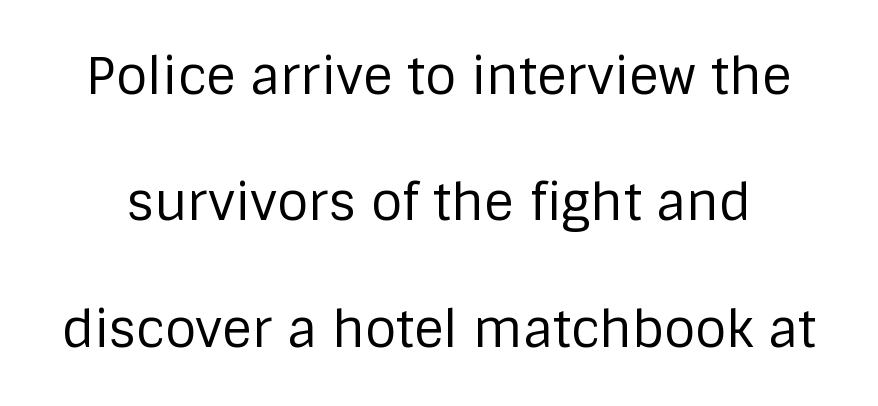
{"serif": "no", "italic": "no", "bold": "no", "weight": "regular", "width": "normal", "stroke_contrast": "low", "x_height": "large", "monospaced": "no", "underline": "no", "line_spacing": "loose", "line_spacing_ratio": 2.48, "letter_spacing": "normal", "letter_spacing_em": 0.0, "glyph_px": 51}
